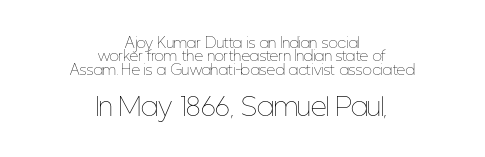
Q: Is the text bold? A: No.
Q: Is the text italic (slanted)? A: No, it is upright.
Q: Is the text underlined? A: No.
Q: How is the paragraph aligned? A: Centered.
Q: Is the spacing between letters normal or unusually wide? A: Normal.
Q: Is the spacing between lines tight, normal or loose? A: Tight.
Q: Which block of text is set in a larger size, the first (top) or the second (bottom)? A: The second (bottom) one.
